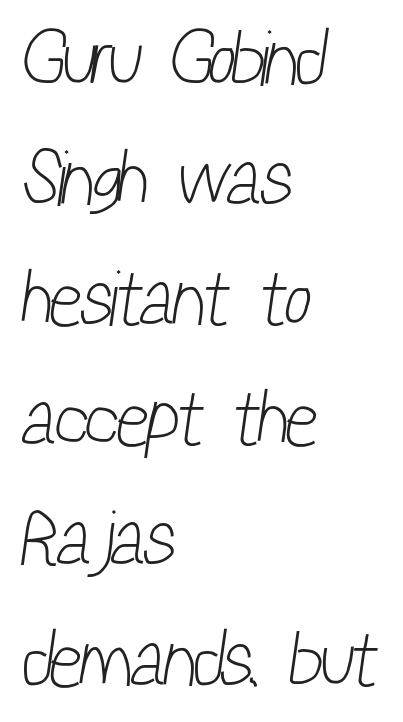
A classic flush-left, rag-right setting is used for this passage. Grotesque or geometric, the face here clearly has no serifs. Vertical spacing — default. This sample has the flowing, uneven cadence of proportional lettering.
